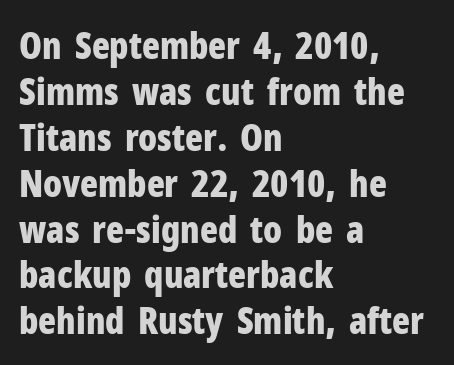
Underlining? Definitely not there. Do the characters align in a grid? No, the font is proportional. Is the block centered? No — it sits flush against the left margin. This rendering employs a face without finishing strokes, i.e., a sans-serif. Letter spacing: default. Thick stems and heavy bowls — unmistakably bold.
